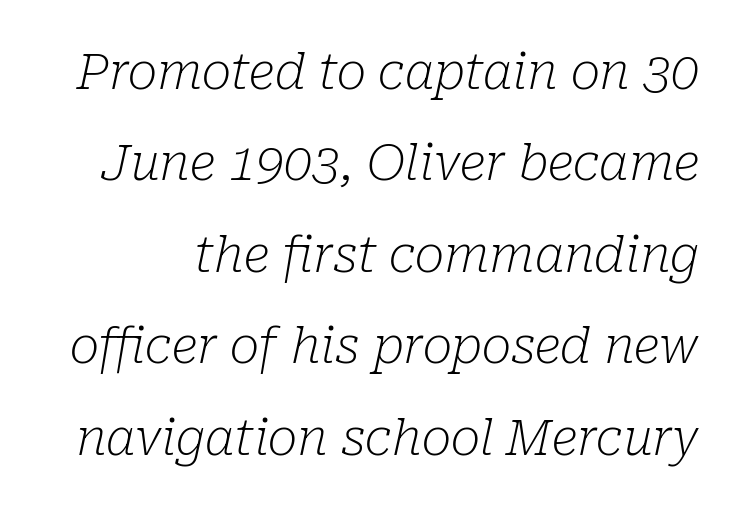
The image shows 50 px light serif type, italic (leaning right); set line spacing 1.83x, normal letter spacing, not underlined; low stroke contrast and a medium x-height.
